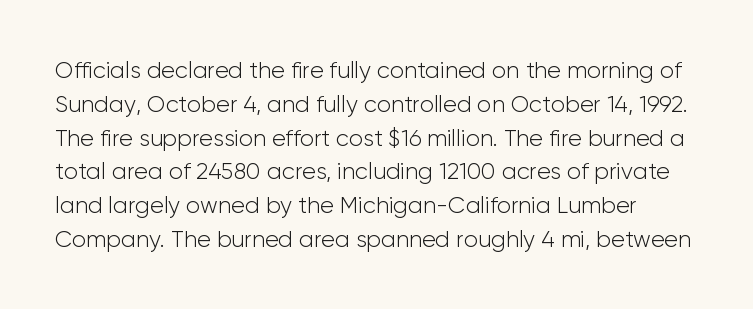
The letters stand upright; this is a roman face. On a weight scale, this lands at 450 or below. Any mark beneath the type? The region is blank. The letterforms sit shoulder to shoulder at normal distance. The rendering uses a moderate line-height, typical for paragraphs.
